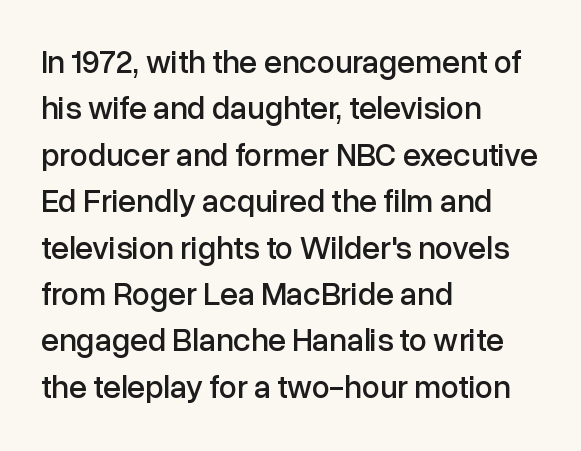
{"serif": "no", "italic": "no", "width": "normal", "stroke_contrast": "low", "x_height": "medium", "monospaced": "no", "underline": "no", "align": "left", "line_spacing": "normal", "line_spacing_ratio": 1.45, "letter_spacing": "normal", "letter_spacing_em": 0.0, "glyph_px": 32}
